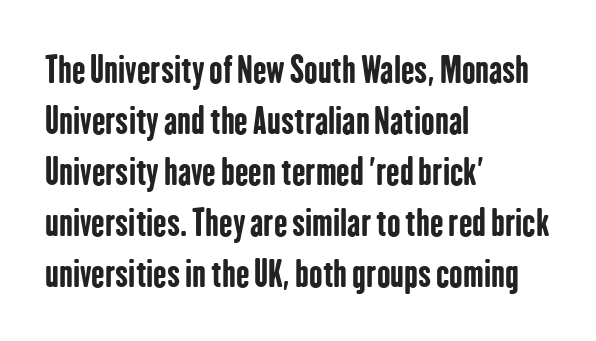
Q: Is the text bold? A: Yes.
Q: Is the text italic (slanted)? A: No, it is upright.
Q: Is the typeface a serif or a sans-serif typeface? A: Sans-serif.
Q: Is the text underlined? A: No.
Q: How is the paragraph aligned? A: Left-aligned.
Q: Is the spacing between letters normal or unusually wide? A: Normal.
Q: Is the spacing between lines tight, normal or loose? A: Normal.
Q: Width (condensed, normal, or wide)? A: Condensed.
Q: Stroke contrast? A: Low.
Q: x-height? A: Medium.
Q: Monospaced? A: No.
